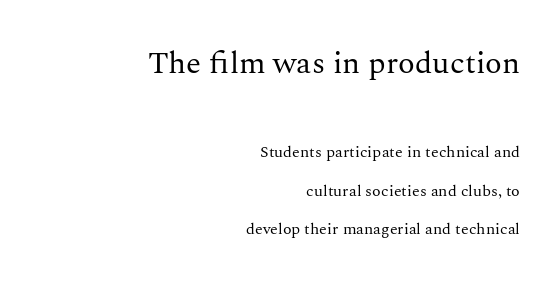
The letters carry serifs — small finishing strokes at the ends of their stems. This rendering leaves character spacing at its baseline value. Summary of weight: not heavy and not bold. Of the two passages, the one on top uses the larger point size.
